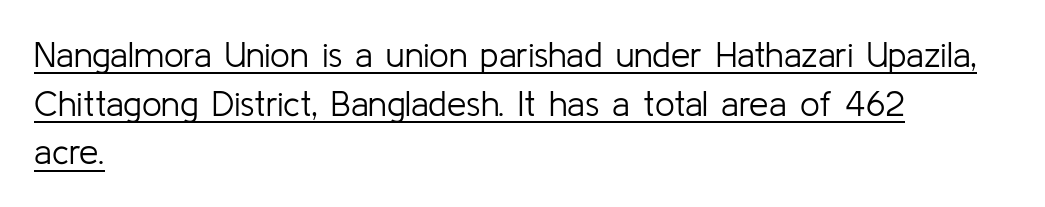
Q: Is the text bold? A: No.
Q: Is the text italic (slanted)? A: No, it is upright.
Q: Is the typeface a serif or a sans-serif typeface? A: Sans-serif.
Q: Is the text underlined? A: Yes.
Q: How is the paragraph aligned? A: Left-aligned.
Q: Is the spacing between letters normal or unusually wide? A: Normal.
Q: Is the spacing between lines tight, normal or loose? A: Normal.
Q: Width (condensed, normal, or wide)? A: Normal.
Q: Stroke contrast? A: Low.
Q: x-height? A: Medium.
Q: Monospaced? A: No.
